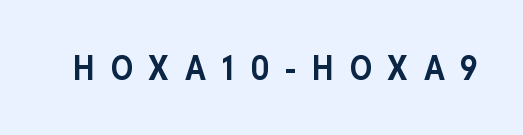
This sample uses a sans-serif face. You could not count columns in this text — the font is proportionally spaced. A typesetter would call this heavily tracked-out type. Strong, thick strokes mark this as bold type.
